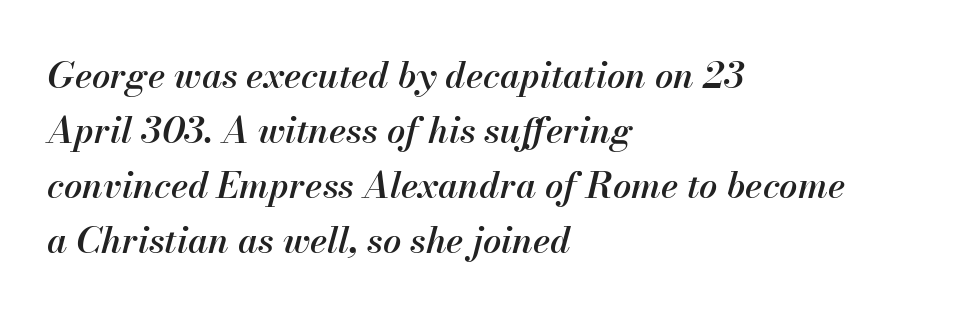
{"italic": "yes", "lean": "right", "slant_degrees": 13, "bold": "semi", "weight": "semibold", "width": "normal", "stroke_contrast": "medium", "x_height": "small", "monospaced": "no", "underline": "no", "align": "left", "line_spacing": "normal", "line_spacing_ratio": 1.53, "letter_spacing": "normal", "letter_spacing_em": 0.0, "glyph_px": 36}
